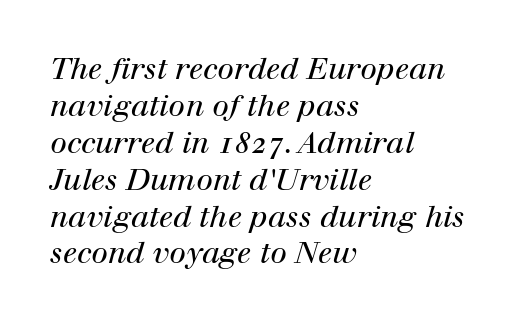
{"serif": "yes", "italic": "yes", "lean": "right", "slant_degrees": 12, "bold": "no", "weight": "regular", "width": "normal", "stroke_contrast": "high", "x_height": "medium", "monospaced": "no", "underline": "no", "align": "left", "line_spacing_ratio": 1.23, "letter_spacing": "normal", "letter_spacing_em": 0.0, "glyph_px": 30}
